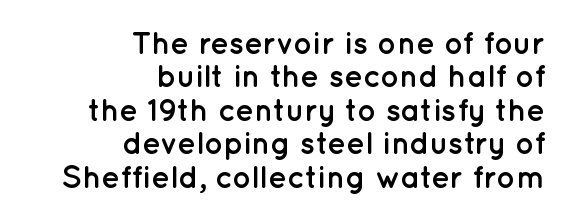
Q: Is the text bold? A: Yes.
Q: Is the text italic (slanted)? A: No, it is upright.
Q: Is the typeface a serif or a sans-serif typeface? A: Sans-serif.
Q: Is the text underlined? A: No.
Q: How is the paragraph aligned? A: Right-aligned.
Q: Is the spacing between letters normal or unusually wide? A: Normal.
Q: Is the spacing between lines tight, normal or loose? A: Tight.
Q: Width (condensed, normal, or wide)? A: Normal.
Q: Stroke contrast? A: Low.
Q: x-height? A: Medium.
Q: Monospaced? A: No.
